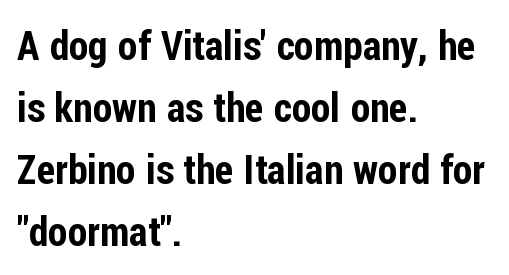
The image shows 40 px condensed sans-serif type, upright; set left-aligned, normal line spacing (1.55x), normal letter spacing, not underlined; low stroke contrast and a medium x-height.
